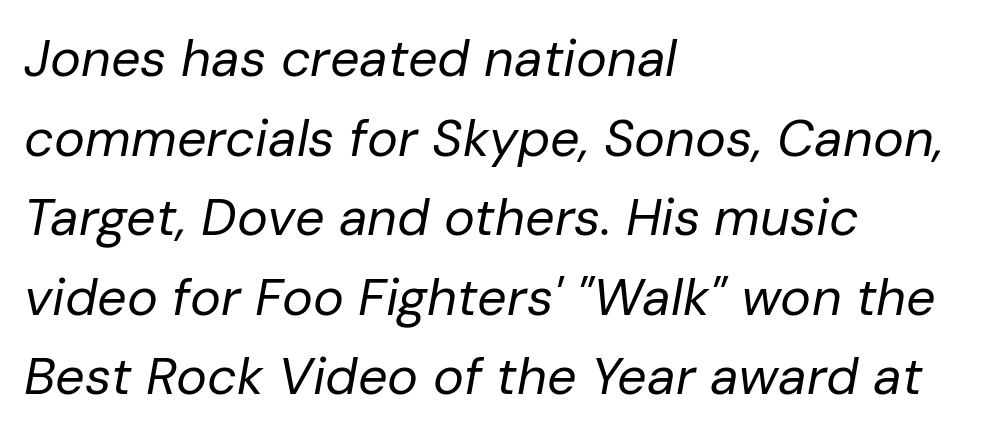
The image shows 52 px regular-weight type, italic (leaning right); set left-aligned, normal line spacing (1.53x), normal letter spacing, not underlined; low stroke contrast and a medium x-height.
